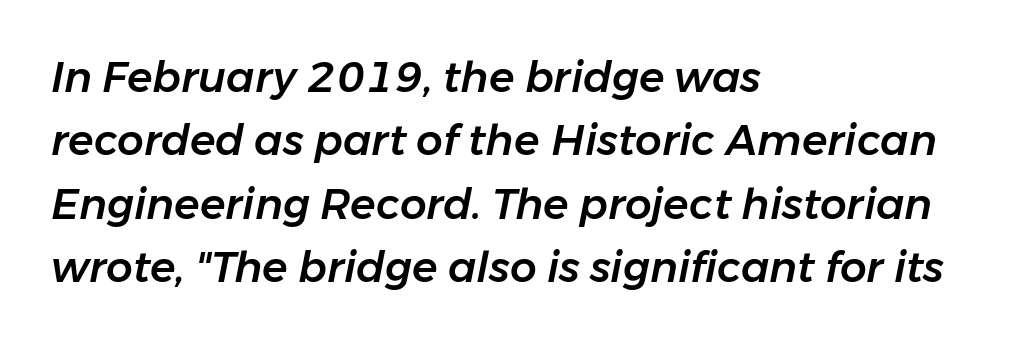
Style check: oblique. Every row of glyphs begins at an identical x-position on the left. Underlining? Definitely not there. Nothing unusual about the tracking: characters are spaced as the font intends.
